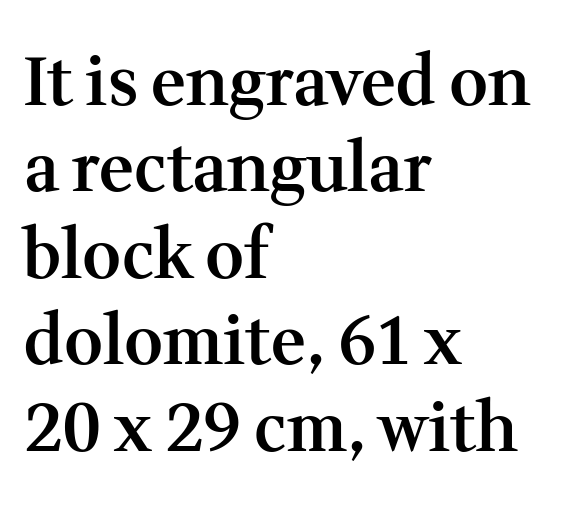
Q: Is the text bold? A: Semi-bold.
Q: Is the text italic (slanted)? A: No, it is upright.
Q: Is the typeface a serif or a sans-serif typeface? A: Serif.
Q: Is the text underlined? A: No.
Q: How is the paragraph aligned? A: Left-aligned.
Q: Is the spacing between letters normal or unusually wide? A: Normal.
Q: Is the spacing between lines tight, normal or loose? A: Normal.
Q: Width (condensed, normal, or wide)? A: Normal.
Q: Stroke contrast? A: Medium.
Q: x-height? A: Medium.
Q: Monospaced? A: No.
